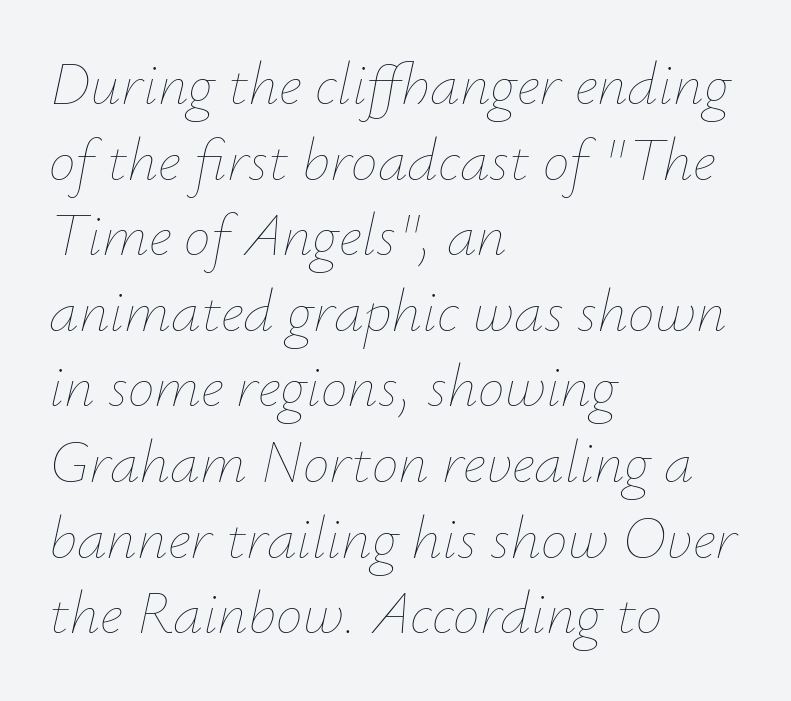
Underline: absent. Weight class: somewhere from thin through regular. The letters are slanted; this is an italic face. Looks like regular typesetting: each glyph gets only the width it needs.
